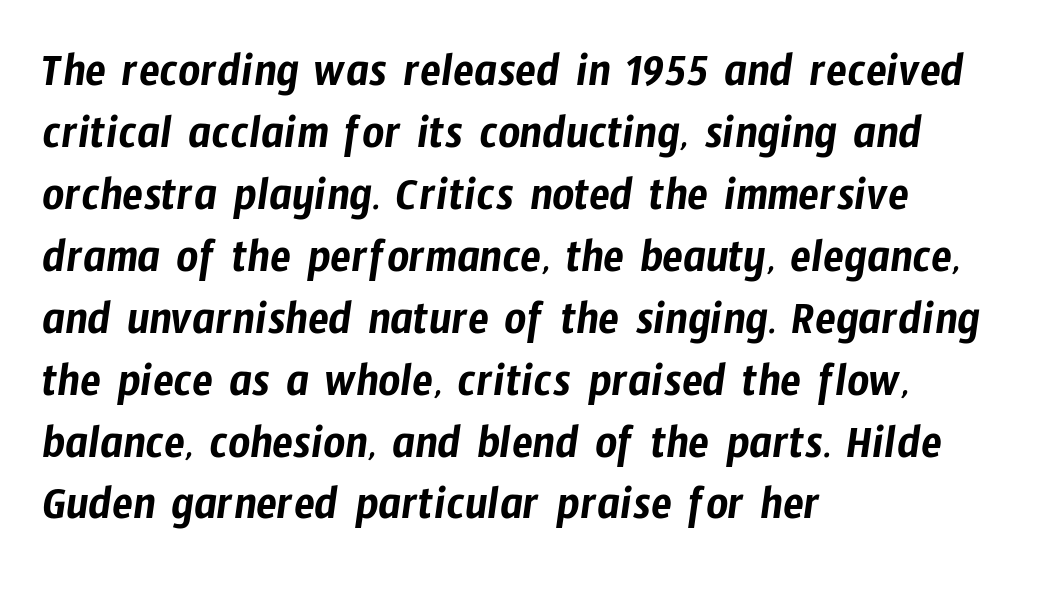
Do the characters align in a grid? No, the font is proportional. The zone under the glyphs is completely vacant. The space between consecutive lines is moderate. The gaps between neighbouring characters are ordinary and unremarkable.
